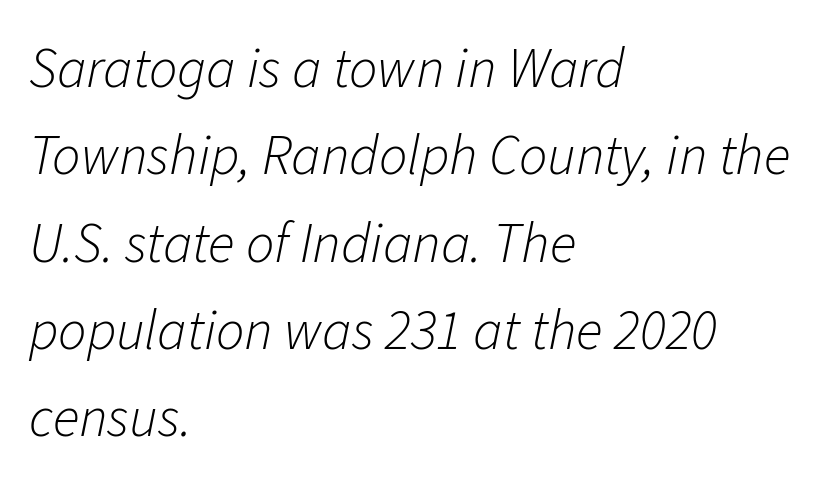
The image shows 56 px light type, italic (leaning right); set left-aligned, normal line spacing (1.56x), normal letter spacing, not underlined; low stroke contrast and a medium x-height.
